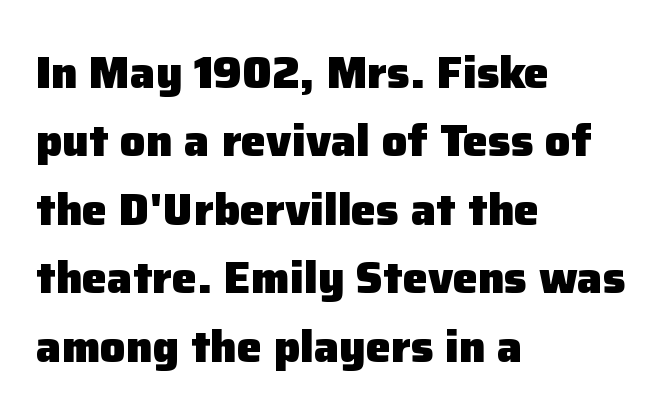
This sample uses plain, unmodified letter spacing. The passage shown stacks its lines at a standard gap. Typeset ragged right — the left edge is the straight one. When letters stand straight like this, we call the style roman or upright. Classification — sans serif.
